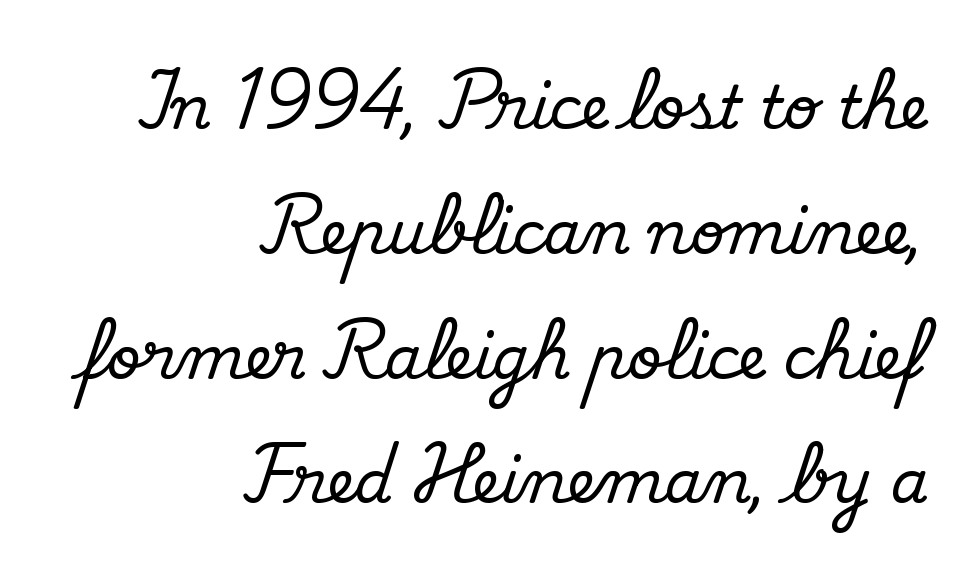
Q: Is the text italic (slanted)? A: Yes.
Q: Is the typeface a serif or a sans-serif typeface? A: Serif.
Q: Is the text underlined? A: No.
Q: How is the paragraph aligned? A: Right-aligned.
Q: Is the spacing between letters normal or unusually wide? A: Normal.
Q: Is the spacing between lines tight, normal or loose? A: Loose.
Q: Width (condensed, normal, or wide)? A: Normal.
Q: Stroke contrast? A: Medium.
Q: x-height? A: Small.
Q: Monospaced? A: No.
